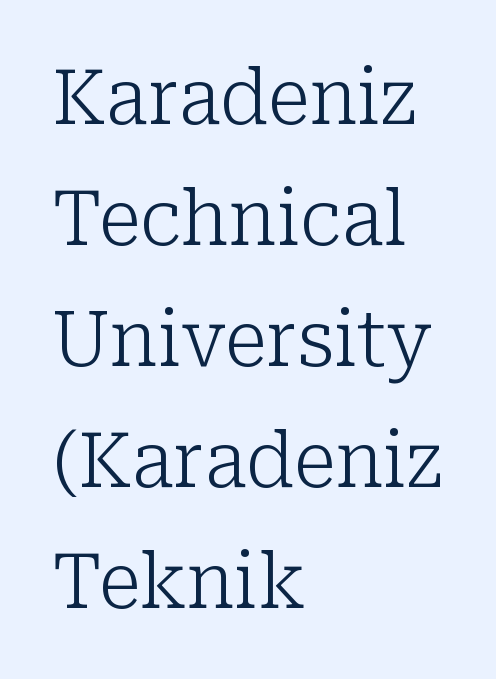
The image shows 77 px light serif type, upright; set left-aligned, normal line spacing (1.57x), normal letter spacing, not underlined; low stroke contrast and a medium x-height.
